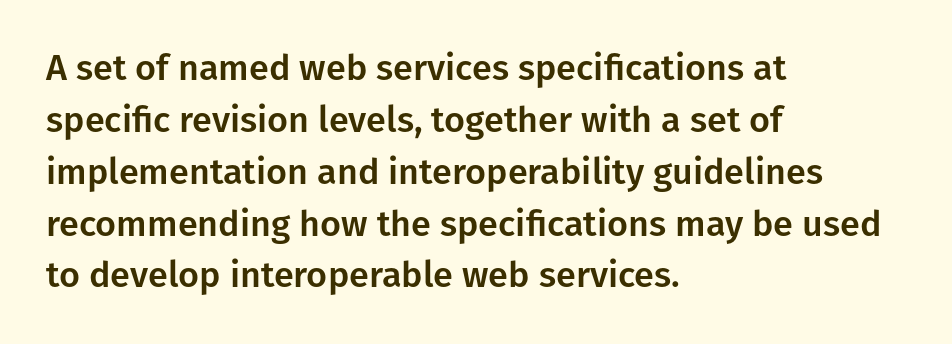
Q: Is the text italic (slanted)? A: No, it is upright.
Q: Is the typeface a serif or a sans-serif typeface? A: Sans-serif.
Q: Is the text underlined? A: No.
Q: How is the paragraph aligned? A: Left-aligned.
Q: Is the spacing between letters normal or unusually wide? A: Normal.
Q: Is the spacing between lines tight, normal or loose? A: Normal.
Q: Width (condensed, normal, or wide)? A: Normal.
Q: Stroke contrast? A: Low.
Q: x-height? A: Medium.
Q: Monospaced? A: No.
